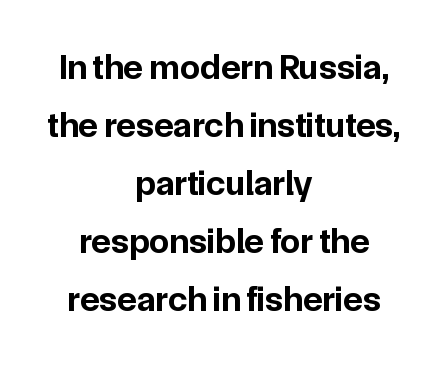
The image shows 36 px bold sans-serif type, upright; set centered, normal line spacing (1.61x), normal letter spacing, not underlined; low stroke contrast and a medium x-height.
